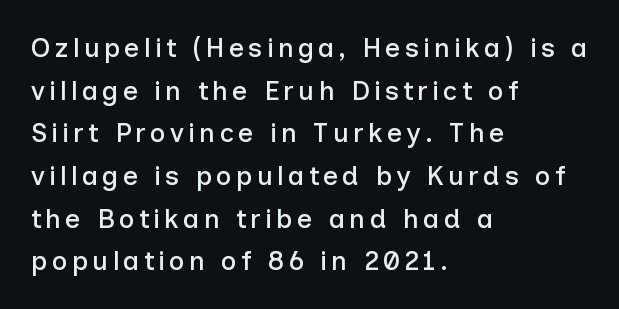
{"italic": "no", "underline": "no", "align": "left", "line_spacing": "normal", "line_spacing_ratio": 1.58, "glyph_px": 27}
